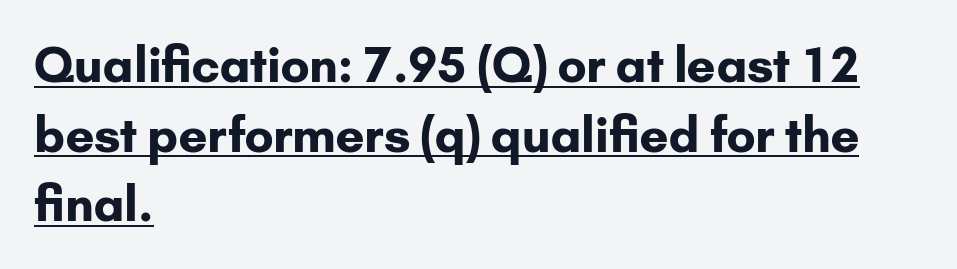
{"serif": "no", "italic": "no", "bold": "yes", "weight": "bold", "width": "normal", "stroke_contrast": "low", "x_height": "small", "monospaced": "no", "underline": "yes", "align": "left", "line_spacing": "normal", "line_spacing_ratio": 1.45, "letter_spacing": "normal", "letter_spacing_em": 0.0, "glyph_px": 48}
